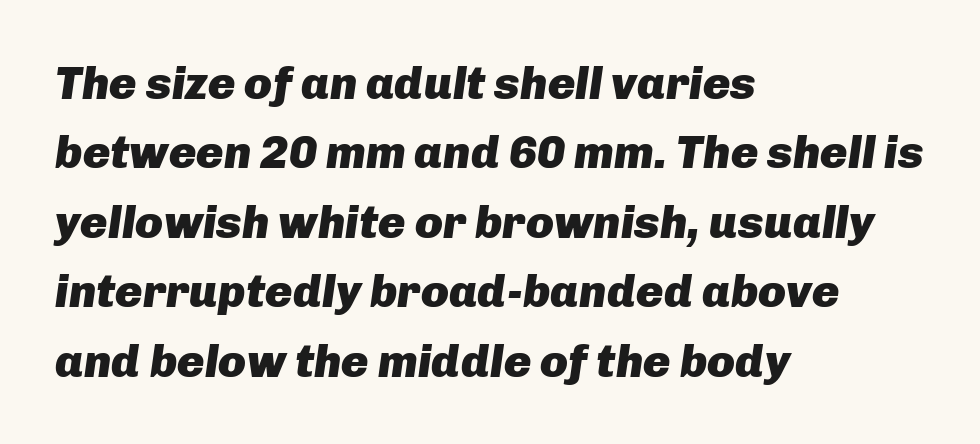
{"italic": "yes", "lean": "right", "slant_degrees": 8, "bold": "yes", "weight": "heavy", "width": "normal", "stroke_contrast": "low", "x_height": "medium", "monospaced": "no", "underline": "no", "align": "left", "line_spacing": "normal", "line_spacing_ratio": 1.51, "letter_spacing": "normal", "letter_spacing_em": 0.0, "glyph_px": 46}
